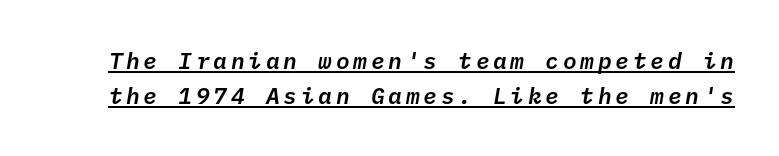
The image shows 23 px text type, italic (leaning right); set normal line spacing (1.52x), underlined.
